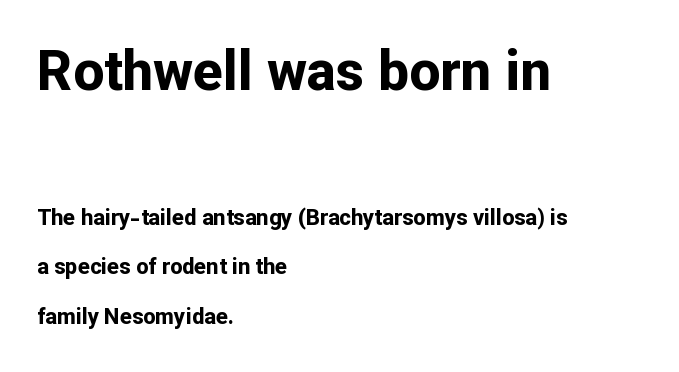
{"serif": "no", "italic": "no", "bold": "yes", "weight": "bold", "width": "normal", "stroke_contrast": "low", "x_height": "medium", "monospaced": "no", "underline": "no", "align": "left", "line_spacing": "loose", "line_spacing_ratio": 2.24, "letter_spacing": "normal", "letter_spacing_em": 0.0, "larger_block": "first", "size_ratio": 2.5, "glyph_px": 55}
